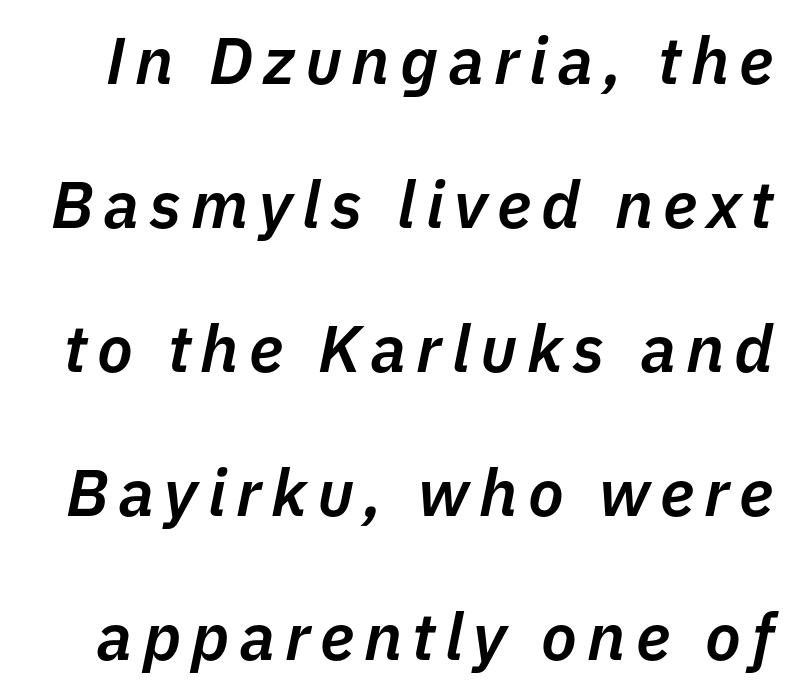
The image shows 66 px semibold type, italic (leaning right); set loose line spacing (2.18x), not underlined; low stroke contrast and a medium x-height.
